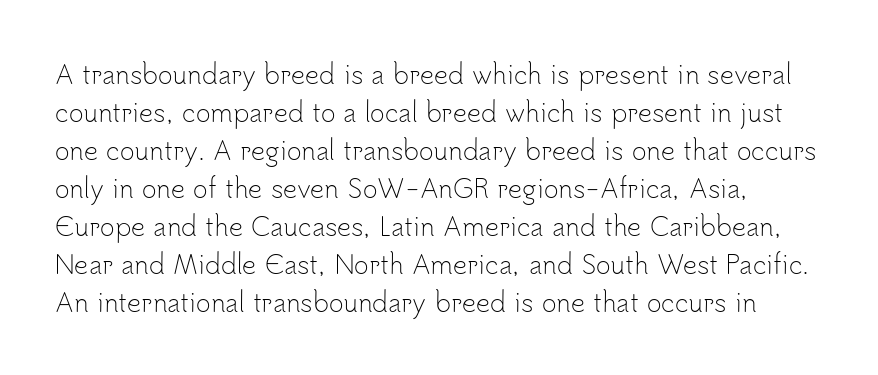
The image shows 25 px text type, upright; set normal line spacing (1.52x), normal letter spacing, not underlined.
